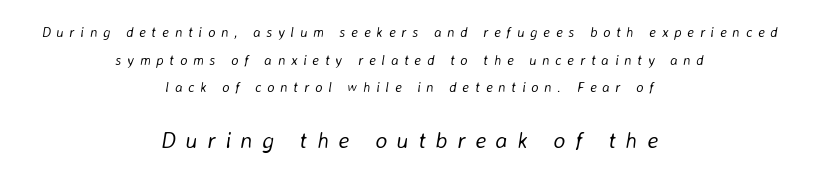
The image shows 23 px text type, italic (leaning right); set centered, loose line spacing (1.98x), unusually wide letter spacing (+0.41 em), not underlined; the second (bottom) block is 1.64x larger.
